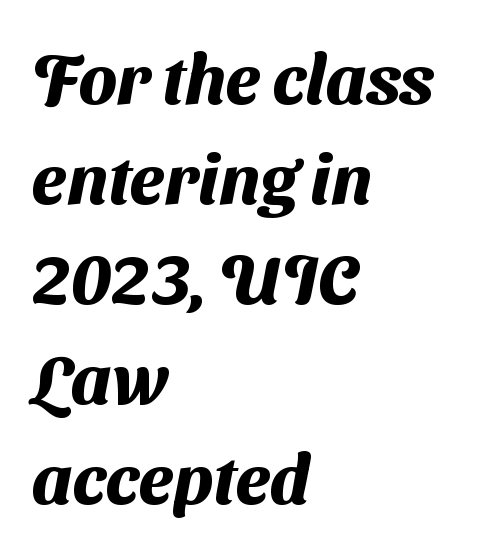
{"serif": "no", "bold": "yes", "weight": "heavy", "width": "normal", "stroke_contrast": "medium", "x_height": "medium", "monospaced": "no", "underline": "no", "align": "left", "line_spacing": "normal", "line_spacing_ratio": 1.43, "letter_spacing": "normal", "letter_spacing_em": 0.0, "glyph_px": 70}
